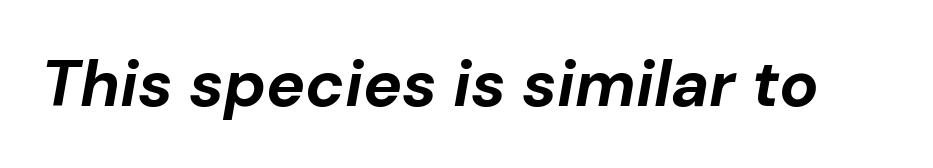
Nobody touched the tracking dial on this one. Varying glyph widths throughout — classic text-font behaviour. The area under the type is left untouched. Does the weight exceed regular? Yes, all the way to bold.
